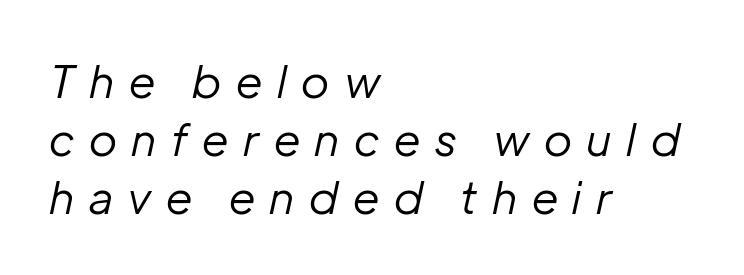
The image shows 45 px regular-weight type, italic (leaning right); set left-aligned, normal line spacing (1.29x), unusually wide letter spacing (+0.33 em), not underlined; low stroke contrast and a medium x-height.
